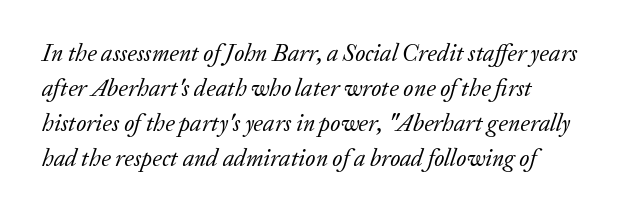
{"italic": "yes", "lean": "right", "slant_degrees": 20, "bold": "no", "underline": "no", "align": "left", "line_spacing": "normal", "line_spacing_ratio": 1.46, "letter_spacing": "normal", "letter_spacing_em": 0.0, "glyph_px": 24}
